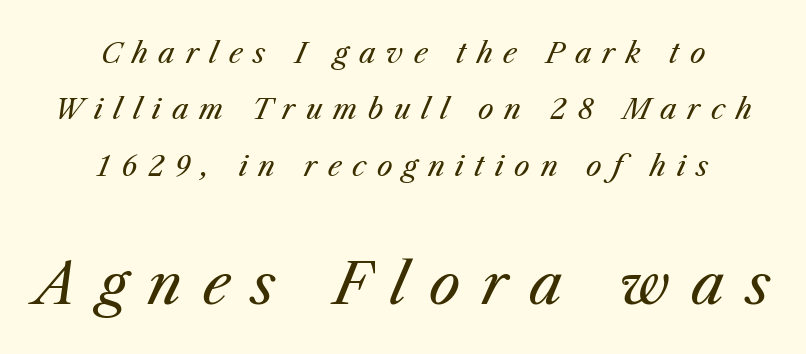
The image shows 56 px regular-weight type, italic (leaning right); set centered, loose line spacing (2.01x), unusually wide letter spacing (+0.38 em), not underlined; the second (bottom) block is 2.0x larger; medium stroke contrast and a medium x-height.
